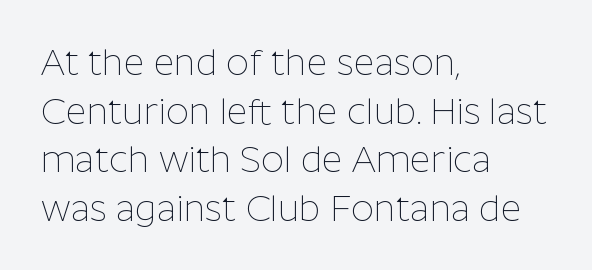
{"serif": "no", "italic": "no", "bold": "no", "weight": "thin", "width": "normal", "stroke_contrast": "low", "x_height": "medium", "monospaced": "no", "underline": "no", "align": "left", "line_spacing": "normal", "line_spacing_ratio": 1.35, "letter_spacing": "normal", "letter_spacing_em": 0.0, "glyph_px": 36}
